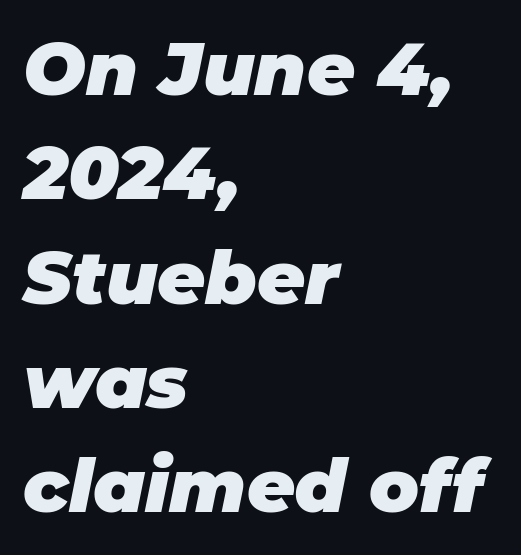
The image shows 74 px heavy type, italic (leaning right); set left-aligned, normal line spacing (1.41x), normal letter spacing, not underlined; low stroke contrast and a large x-height.
